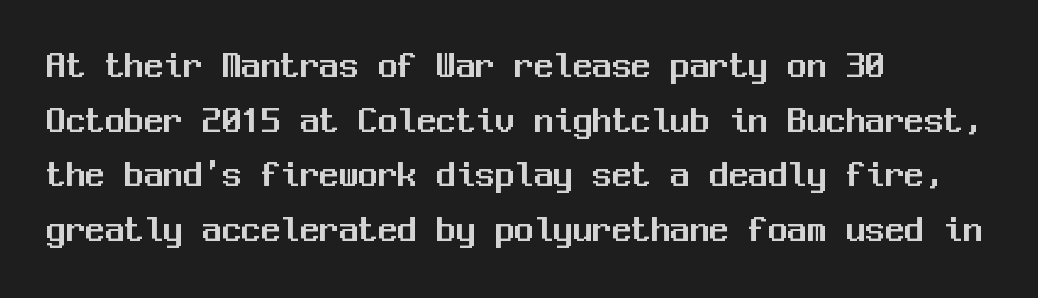
This rendering features lettering with no underline. Quick note: not italic, upright. Honestly, the row spacing looks completely unremarkable. Reading down the block, your eye returns to a fixed left position each line. The face used here is rendered with its standard letterfit.
